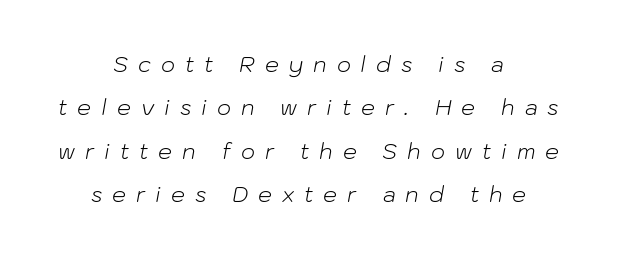
The image shows 22 px text type, italic (leaning right); set centered, loose line spacing (1.97x), unusually wide letter spacing (+0.45 em), not underlined.
